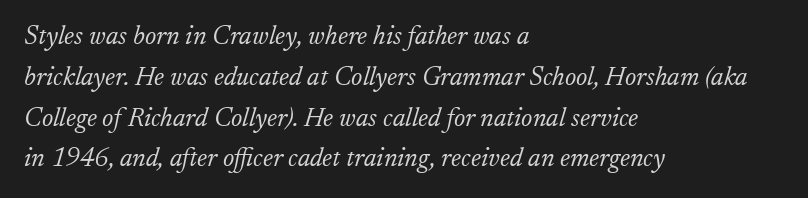
Look at the tracking — it's just the regular setting, nothing added. Teacher's note: observe the even left margin — that is flush-left alignment. Line spacing here is normal. No heavy texture on the line: the type isn't bold. Rendered with sloped, italic letterforms. Clear beneath every line of the passage.
